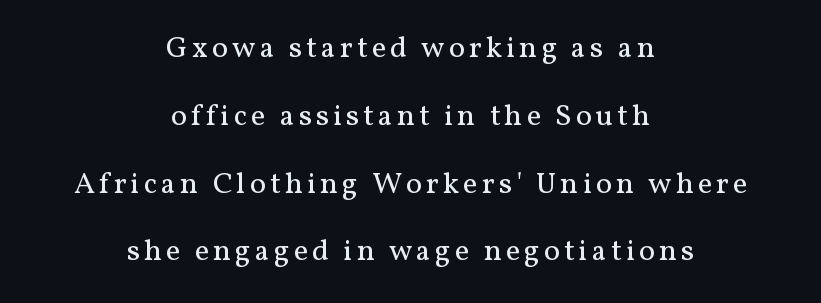
The lettering holds an erect, upright posture throughout. Character widths vary here, with narrow letters taking less room than wide ones. Stems and bowls with no extra thickness — not bold. Only glyphs here, with clear space below each row.
